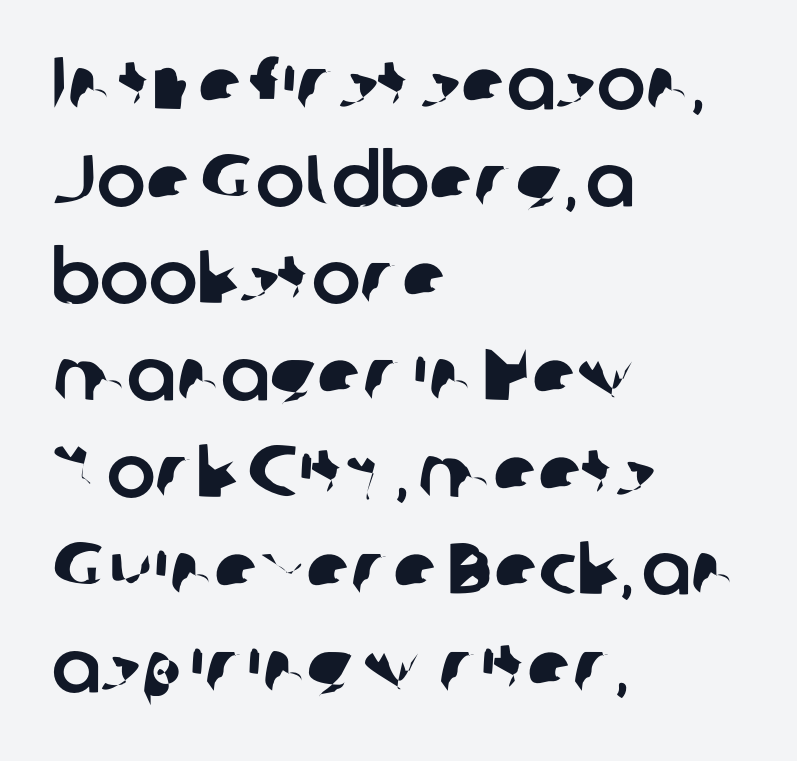
The image shows 73 px sans-serif type; set left-aligned, normal line spacing (1.33x), normal letter spacing, not underlined; low stroke contrast and a medium x-height.
